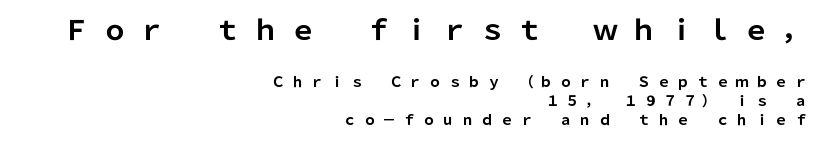
The image shows 27 px bold type, upright; set right-aligned, normal line spacing (1.36x), unusually wide letter spacing (+0.4 em), not underlined; the first (top) block is 1.93x larger.
